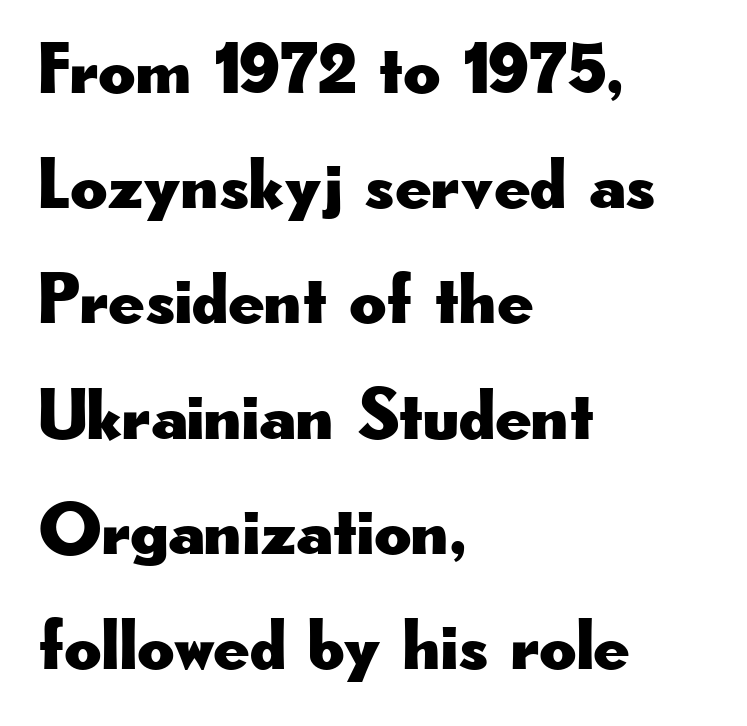
This sample is left-justified, so line endings fall wherever the words run out. Observe the ordinary spacing: letters are neighbours, not strangers. The zone under the glyphs is completely vacant. Examine the stroke ends and you'll find no serifs. Italic? Not at all — the glyphs are vertical. A typesetter would call this proportional, since set widths differ per character.
